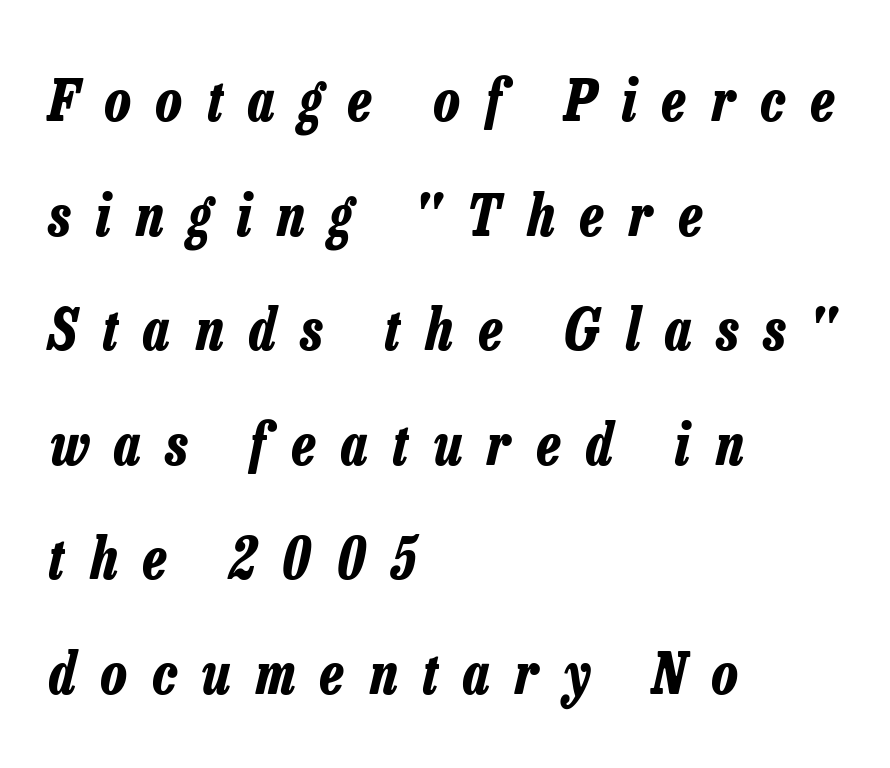
The image shows 57 px bold, condensed type, italic (leaning right); set left-aligned, loose line spacing (2.01x), unusually wide letter spacing (+0.45 em), not underlined; low stroke contrast and a medium x-height.
